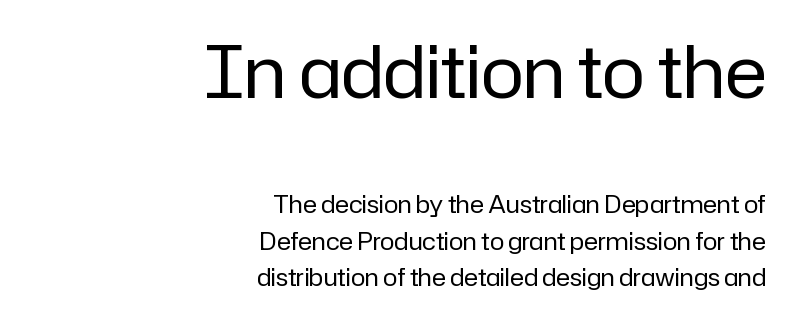
{"serif": "no", "italic": "no", "bold": "no", "weight": "regular", "width": "normal", "stroke_contrast": "low", "x_height": "medium", "monospaced": "no", "underline": "no", "align": "right", "line_spacing": "normal", "line_spacing_ratio": 1.52, "letter_spacing": "normal", "letter_spacing_em": 0.0, "larger_block": "first", "size_ratio": 3.0, "glyph_px": 72}
